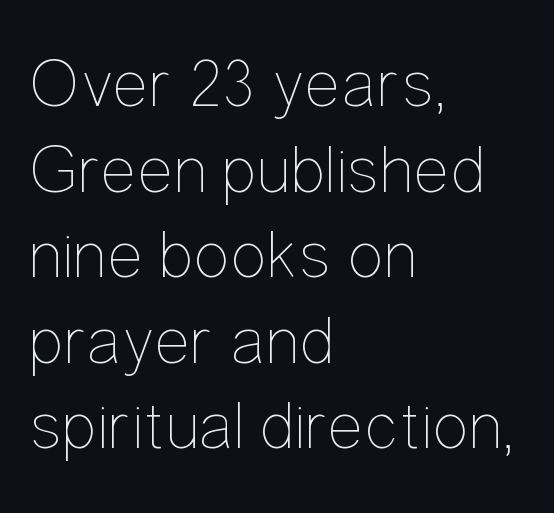
Q: Is the text bold? A: No.
Q: Is the text italic (slanted)? A: No, it is upright.
Q: Is the text underlined? A: No.
Q: How is the paragraph aligned? A: Left-aligned.
Q: Is the spacing between letters normal or unusually wide? A: Normal.
Q: Width (condensed, normal, or wide)? A: Condensed.
Q: Stroke contrast? A: Low.
Q: x-height? A: Medium.
Q: Monospaced? A: No.
